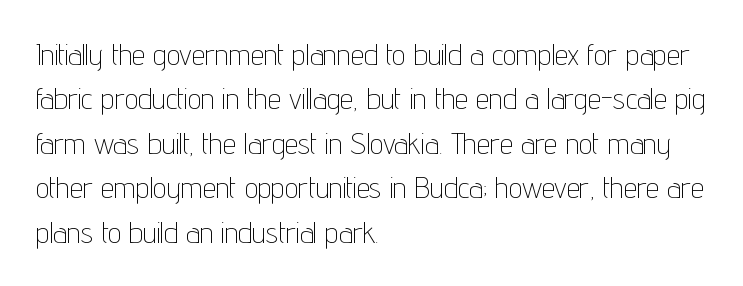
Q: Is the text bold? A: No.
Q: Is the text italic (slanted)? A: No, it is upright.
Q: Is the typeface a serif or a sans-serif typeface? A: Sans-serif.
Q: Is the text underlined? A: No.
Q: How is the paragraph aligned? A: Left-aligned.
Q: Is the spacing between letters normal or unusually wide? A: Normal.
Q: Is the spacing between lines tight, normal or loose? A: Normal.
Q: Width (condensed, normal, or wide)? A: Condensed.
Q: Stroke contrast? A: Low.
Q: x-height? A: Medium.
Q: Monospaced? A: No.
